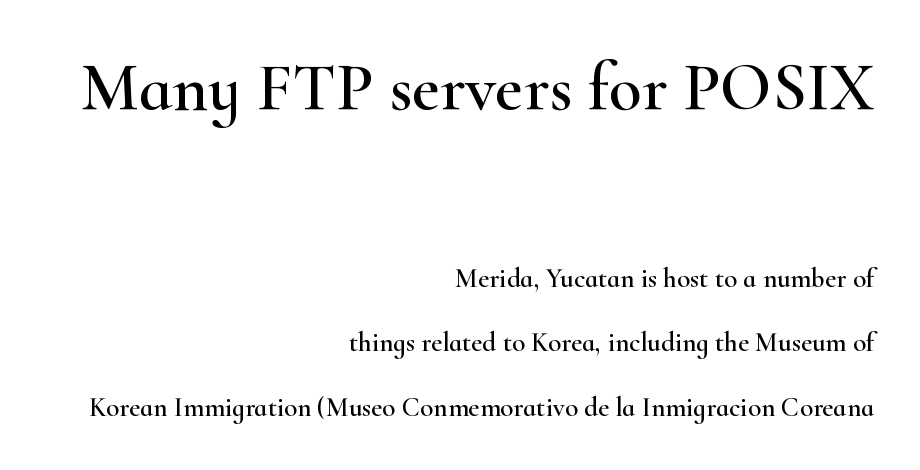
The designer went with a serif here, giving each stem small feet. Honestly, the rows look like they've been pulled way apart. If you drew a ruler down the right edge, every line would touch it. The letters advance in unequal steps, a hallmark of proportional type. Characters follow at the spacing the type designer built in. The words here are not underlined.
